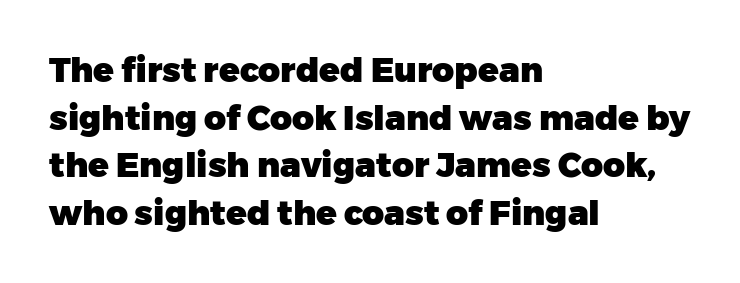
The image shows 34 px heavy sans-serif type, upright; set left-aligned, normal line spacing (1.4x), normal letter spacing, not underlined; low stroke contrast and a medium x-height.
